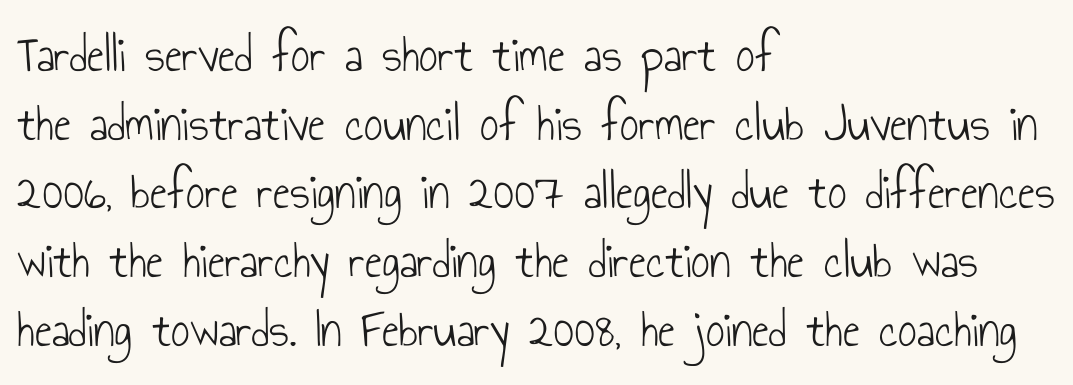
Q: Is the text bold? A: No.
Q: Is the text italic (slanted)? A: No, it is upright.
Q: Is the typeface a serif or a sans-serif typeface? A: Sans-serif.
Q: Is the text underlined? A: No.
Q: How is the paragraph aligned? A: Left-aligned.
Q: Is the spacing between letters normal or unusually wide? A: Normal.
Q: Is the spacing between lines tight, normal or loose? A: Normal.
Q: Width (condensed, normal, or wide)? A: Condensed.
Q: Stroke contrast? A: Low.
Q: x-height? A: Small.
Q: Monospaced? A: No.
